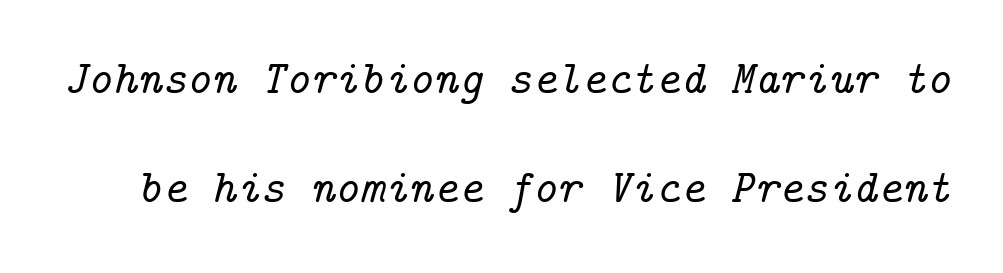
Stroke terminals: seriffed. These lines stand farther apart than default settings would place them. Any mark beneath the type? The region is blank. This rendering leaves character spacing at its baseline value. In terms of posture, this sample is oblique.
